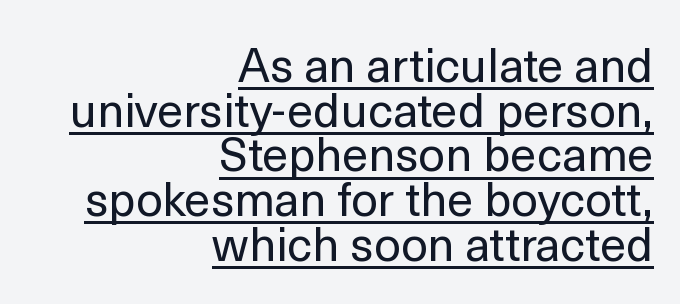
The image shows 47 px regular-weight sans-serif type, upright; set right-aligned, tight line spacing (0.95x), normal letter spacing, underlined; a medium x-height.
